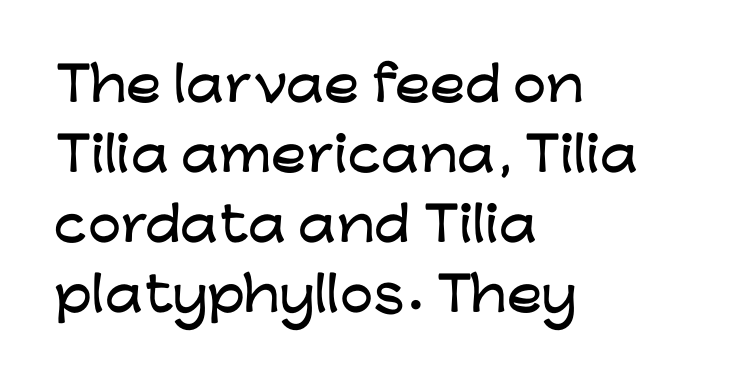
{"serif": "no", "italic": "no", "width": "wide", "stroke_contrast": "low", "x_height": "medium", "monospaced": "no", "underline": "no", "align": "left", "line_spacing": "normal", "line_spacing_ratio": 1.49, "letter_spacing": "normal", "letter_spacing_em": 0.0, "glyph_px": 47}
